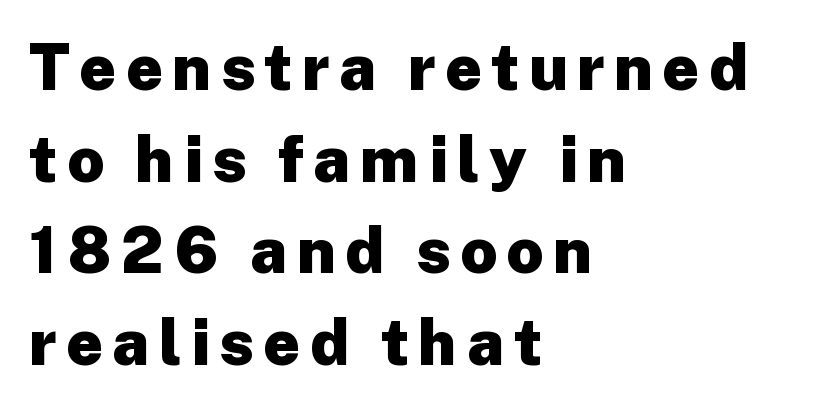
{"serif": "no", "italic": "no", "bold": "yes", "weight": "heavy", "width": "normal", "stroke_contrast": "low", "x_height": "medium", "monospaced": "no", "underline": "no", "align": "left", "line_spacing": "normal", "line_spacing_ratio": 1.43, "glyph_px": 64}
